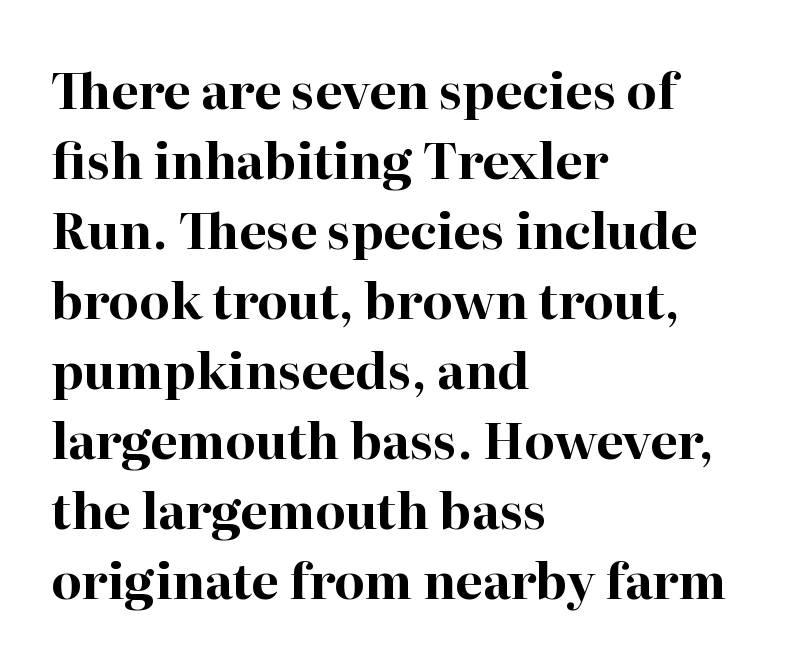
The image shows 49 px bold serif type, upright; set left-aligned, normal line spacing (1.43x), normal letter spacing, not underlined; high stroke contrast and a medium x-height.
